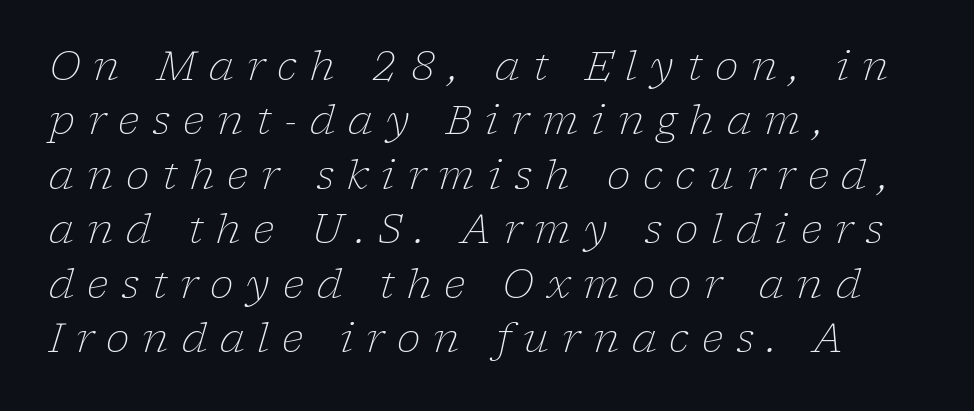
On a weight scale, this lands at 450 or below. Interline gaps are of average width in this sample. Observe the lean: these are italic letterforms. Look at the tracking — it's clearly loosened, letters drifting apart. The setting favours the left margin, as ordinary paragraphs usually do. This rendering employs a face with finishing strokes, i.e., a serif.
